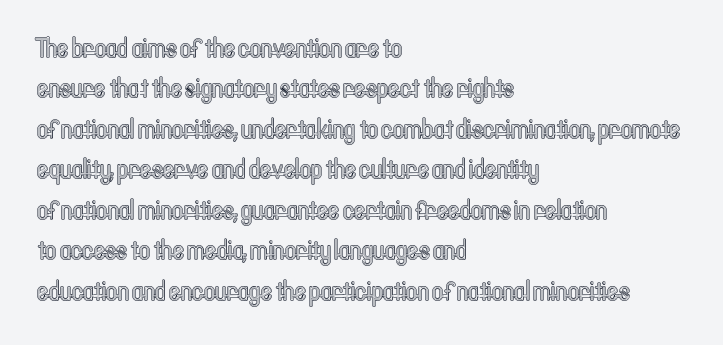
No italicization has been applied; the sample stays upright. This block has exactly the height ordinary leading produces. Students, note that the glyphs here touch the page at normal intervals. Typeset ragged right — the left edge is the straight one.
